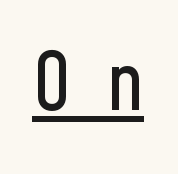
{"serif": "no", "italic": "no", "width": "condensed", "stroke_contrast": "low", "x_height": "medium", "monospaced": "no", "underline": "yes", "letter_spacing": "wide", "letter_spacing_em": 0.46, "glyph_px": 78}
